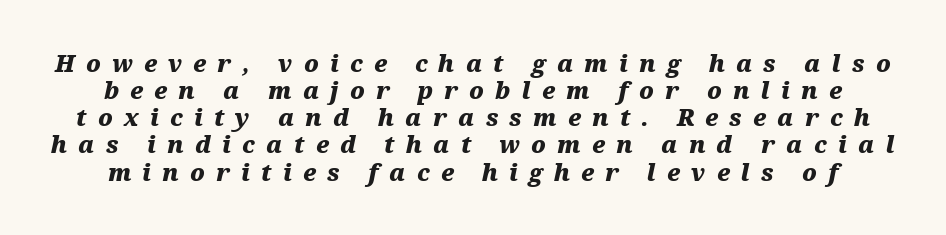
Tracking here is generous; glyphs stand well apart from one another. Underline: absent. Designer's note — italics engaged. As a designer I'd log this as weight 700, bold.
